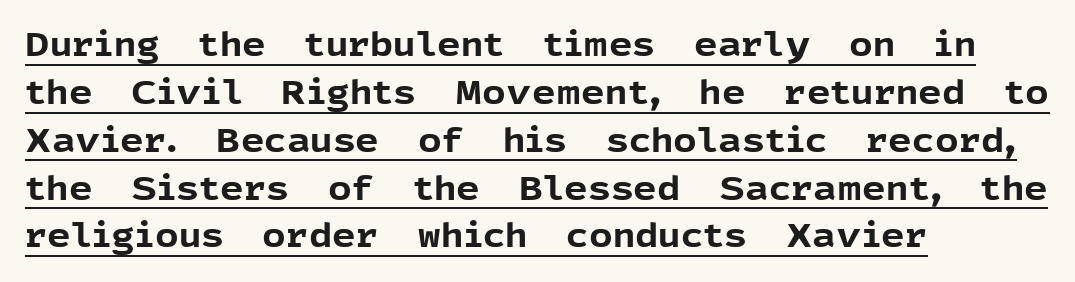
{"serif": "no", "italic": "no", "bold": "yes", "weight": "bold", "width": "normal", "x_height": "medium", "monospaced": "no", "underline": "yes", "align": "left", "line_spacing": "normal", "line_spacing_ratio": 1.45, "letter_spacing": "normal", "letter_spacing_em": 0.0, "glyph_px": 33}
